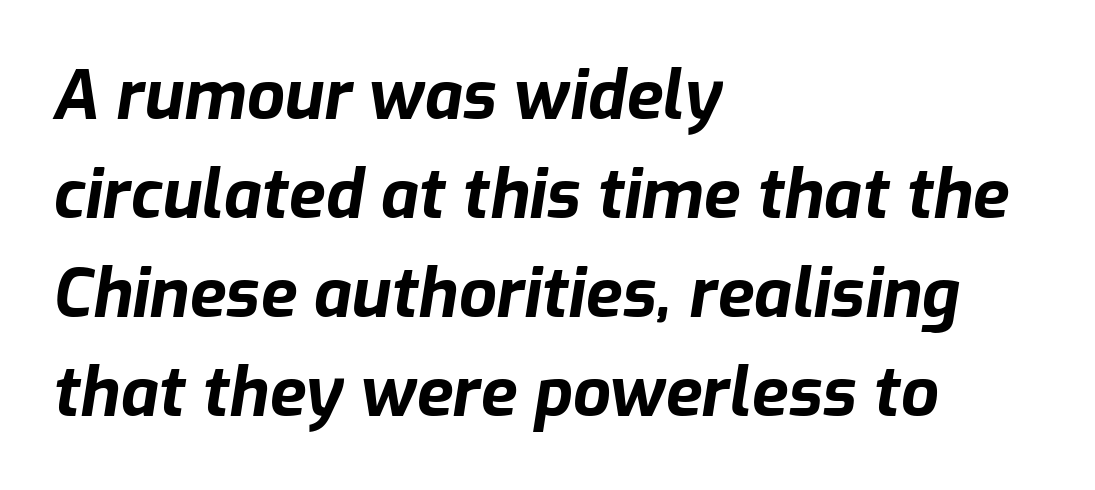
The image shows 67 px bold type, italic (leaning right); set left-aligned, normal line spacing (1.48x), normal letter spacing, not underlined; low stroke contrast and a medium x-height.
